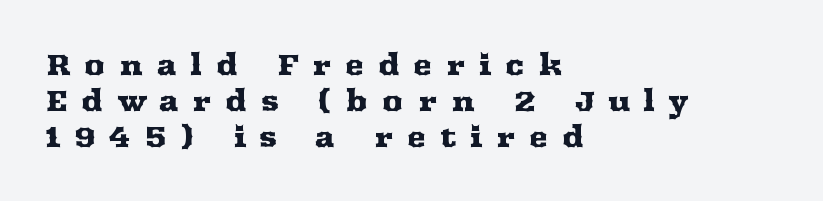
The image shows 29 px wide serif type, upright; set left-aligned, line spacing 1.24x, unusually wide letter spacing (+0.47 em), not underlined; medium stroke contrast and a medium x-height.
